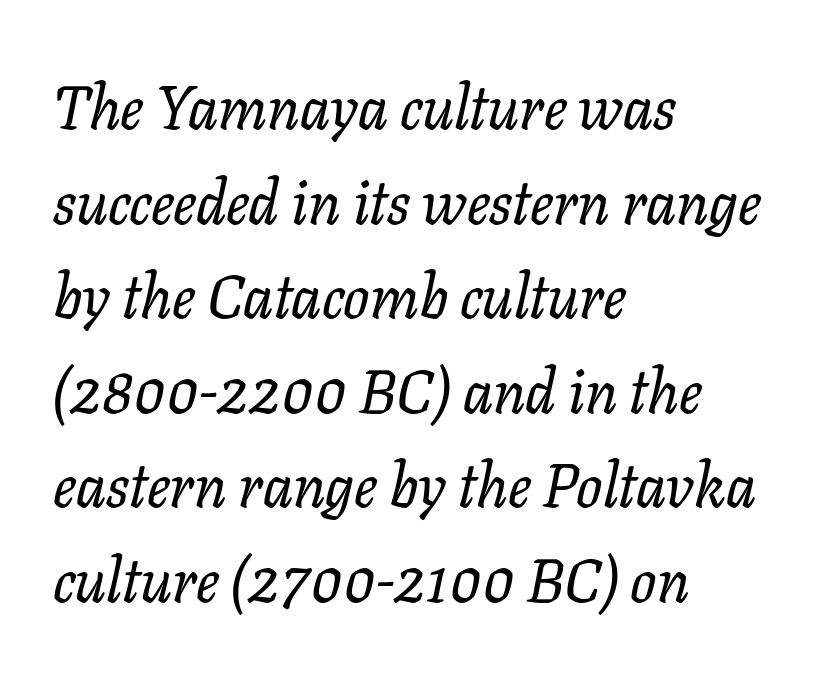
The block of text has a typical density, with ordinary space between rows. The type is set solid horizontally, with unmodified tracking. Font category for this specimen: serif. A typesetter would call this proportional, since set widths differ per character. Letters rest on an invisible, unmarked baseline. Looking at the ascenders, they clearly lean.
